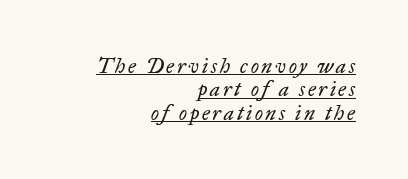
Beneath each row of characters lies a ruled line. Horizontally, the lines are justified to the trailing edge only. The designer dialed line spacing down below the default. This reads as an unemphasized weight, regular at the heaviest. Slant detected: the letters are inclined.
